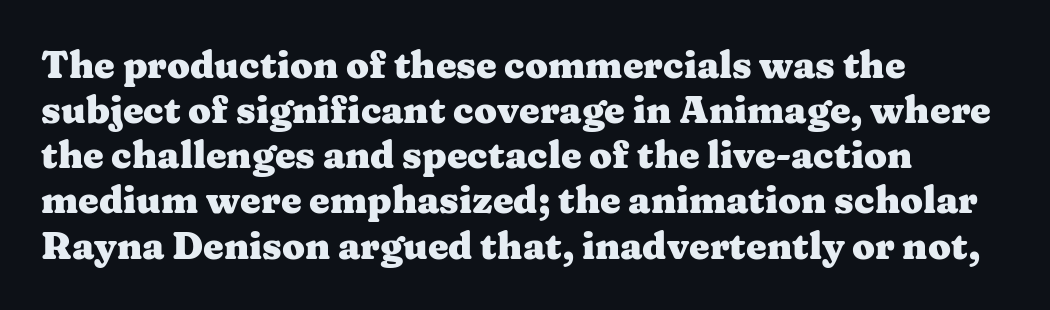
The image shows 37 px heavy, wide serif type, upright; set left-aligned, line spacing 1.22x, normal letter spacing, not underlined; medium stroke contrast and a medium x-height.
